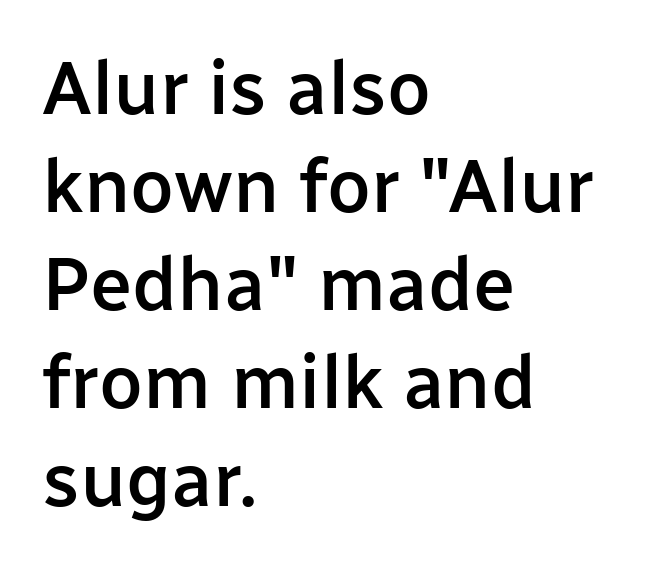
The image shows 76 px semibold sans-serif type, upright; set left-aligned, normal line spacing (1.29x), normal letter spacing, not underlined; low stroke contrast and a medium x-height.
